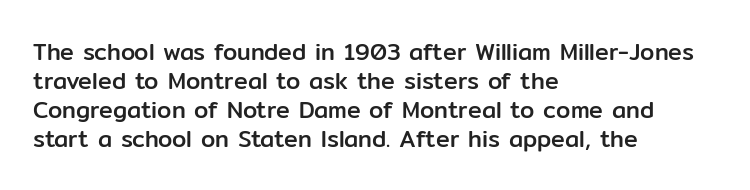
Q: Is the text italic (slanted)? A: No, it is upright.
Q: Is the text underlined? A: No.
Q: How is the paragraph aligned? A: Left-aligned.
Q: Is the spacing between letters normal or unusually wide? A: Normal.
Q: Is the spacing between lines tight, normal or loose? A: Normal.
